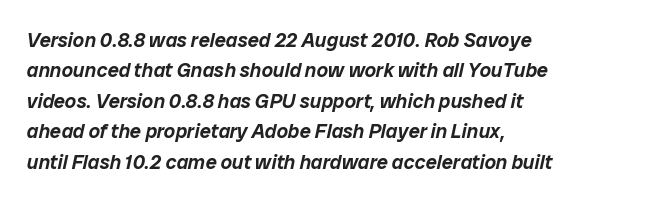
In terms of leading, this rendering sits right in the middle. An italicized treatment has been applied to the whole sample. Compared with typical body copy, the letter spacing here is the same. Decoration check: the copy has no underline.
